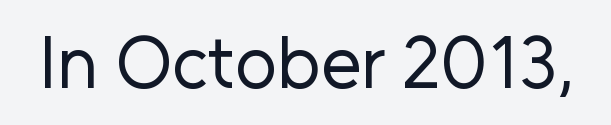
{"serif": "no", "italic": "no", "bold": "no", "weight": "regular", "width": "normal", "stroke_contrast": "low", "x_height": "medium", "monospaced": "no", "underline": "no", "letter_spacing": "normal", "letter_spacing_em": 0.0, "glyph_px": 73}
